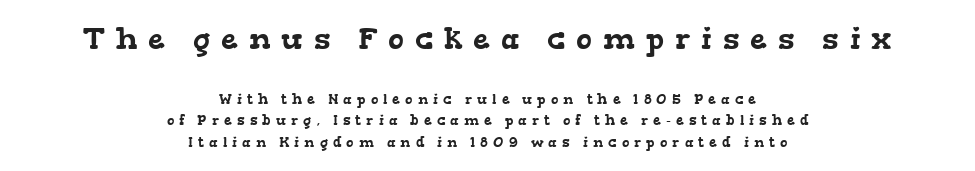
Short note: letters widely spaced. Normally led — the rows are evenly, conventionally spaced. Note: larger setting up top, smaller setting below. If you folded the block vertically in half, each line would mirror itself in length.
